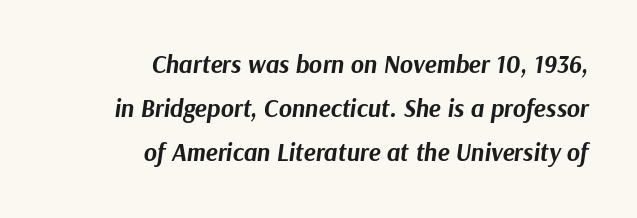
The image shows 25 px bold type, italic (leaning right); set right-aligned, line spacing 1.77x, normal letter spacing, not underlined.
